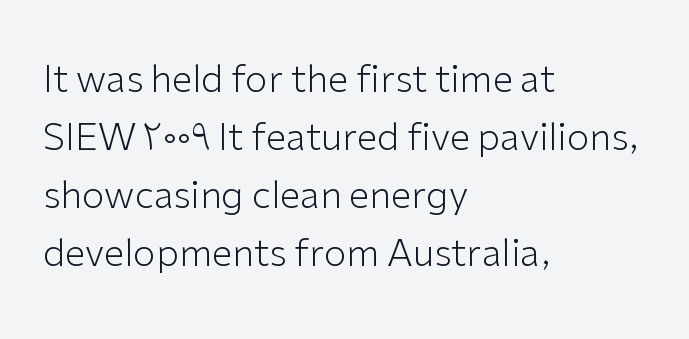
Every stem runs plumb, perpendicular to the baseline. Short note: letters normally spaced. Typeset ragged right — the left edge is the straight one. What's the leading like? Ordinary, nothing unusual. A quiet, ordinary-to-light weight characterises the typeface.
